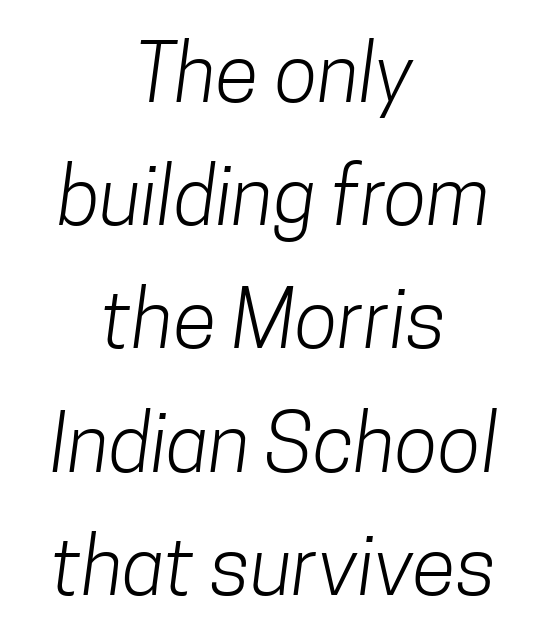
Q: Is the text bold? A: No.
Q: Is the typeface a serif or a sans-serif typeface? A: Sans-serif.
Q: Is the text underlined? A: No.
Q: How is the paragraph aligned? A: Centered.
Q: Is the spacing between letters normal or unusually wide? A: Normal.
Q: Is the spacing between lines tight, normal or loose? A: Normal.
Q: Width (condensed, normal, or wide)? A: Condensed.
Q: Stroke contrast? A: Low.
Q: x-height? A: Medium.
Q: Monospaced? A: No.
